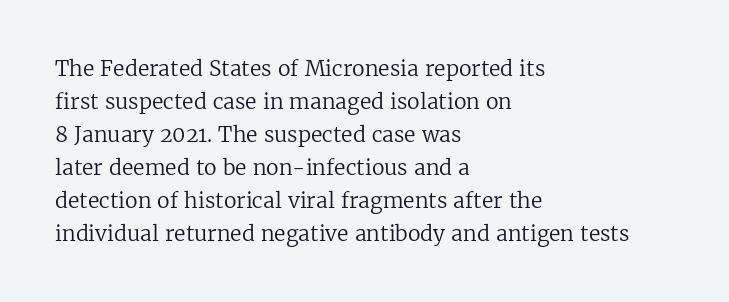
{"italic": "no", "bold": "no", "underline": "no", "align": "left", "line_spacing": "normal", "line_spacing_ratio": 1.57, "letter_spacing": "normal", "letter_spacing_em": 0.0, "glyph_px": 21}
